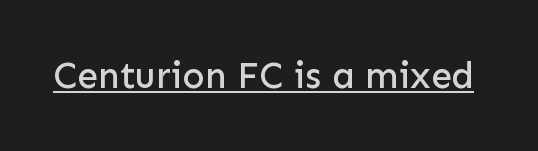
Q: Is the text italic (slanted)? A: No, it is upright.
Q: Is the typeface a serif or a sans-serif typeface? A: Sans-serif.
Q: Is the text underlined? A: Yes.
Q: Is the spacing between letters normal or unusually wide? A: Normal.
Q: Width (condensed, normal, or wide)? A: Normal.
Q: Stroke contrast? A: Low.
Q: x-height? A: Medium.
Q: Monospaced? A: No.
